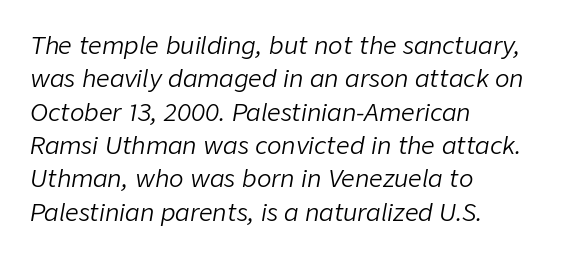
Q: Is the text bold? A: No.
Q: Is the text italic (slanted)? A: Yes, it leans right by about 9 degrees.
Q: Is the text underlined? A: No.
Q: How is the paragraph aligned? A: Left-aligned.
Q: Is the spacing between letters normal or unusually wide? A: Normal.
Q: Is the spacing between lines tight, normal or loose? A: Normal.
